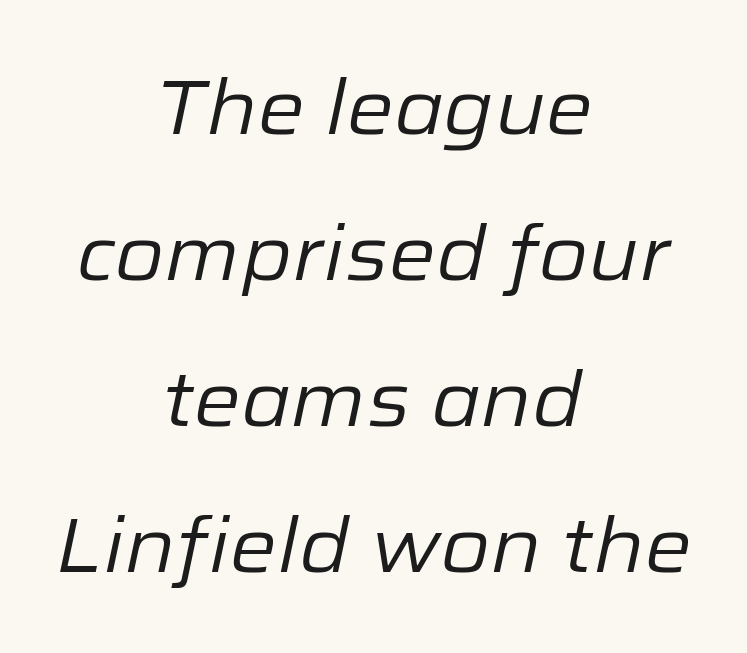
{"italic": "yes", "lean": "right", "slant_degrees": 12, "bold": "no", "weight": "regular", "width": "normal", "stroke_contrast": "low", "x_height": "medium", "monospaced": "no", "underline": "no", "align": "center", "line_spacing": "loose", "line_spacing_ratio": 1.92, "letter_spacing": "normal", "letter_spacing_em": 0.0, "glyph_px": 76}
